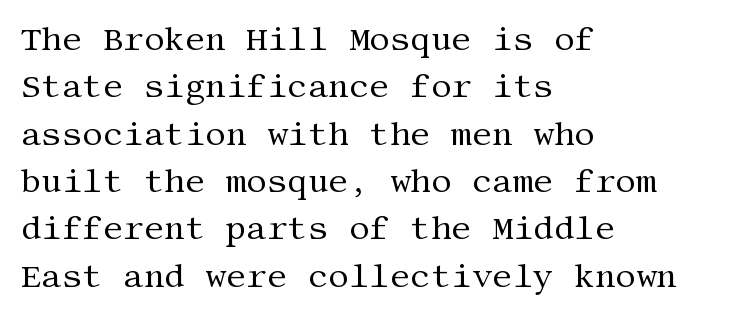
{"serif": "yes", "italic": "no", "bold": "no", "weight": "regular", "width": "normal", "stroke_contrast": "medium", "x_height": "large", "underline": "no", "align": "left", "line_spacing": "normal", "line_spacing_ratio": 1.48, "letter_spacing": "normal", "letter_spacing_em": 0.0, "glyph_px": 32}
